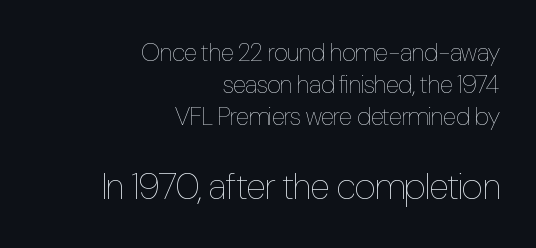
Compared with a flush-left layout, this one pins lines to the opposite, right side. Ordinary non-slanted type is in use. Size hierarchy here favors the trailing block over the leading one. The characters are drawn with everyday or finer stroke widths. Check under the words: just untouched page.
